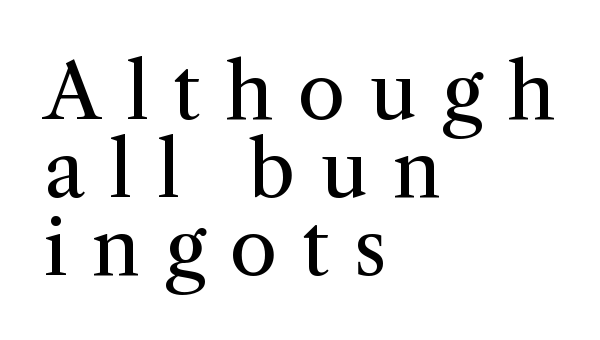
Q: Is the text bold? A: No.
Q: Is the text italic (slanted)? A: No, it is upright.
Q: Is the typeface a serif or a sans-serif typeface? A: Serif.
Q: Is the text underlined? A: No.
Q: How is the paragraph aligned? A: Left-aligned.
Q: Is the spacing between letters normal or unusually wide? A: Unusually wide.
Q: Is the spacing between lines tight, normal or loose? A: Tight.
Q: Width (condensed, normal, or wide)? A: Normal.
Q: Stroke contrast? A: Medium.
Q: x-height? A: Medium.
Q: Monospaced? A: No.
